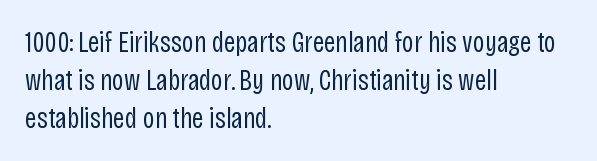
Q: Is the text bold? A: No.
Q: Is the text italic (slanted)? A: No, it is upright.
Q: Is the typeface a serif or a sans-serif typeface? A: Sans-serif.
Q: Is the text underlined? A: No.
Q: How is the paragraph aligned? A: Left-aligned.
Q: Is the spacing between letters normal or unusually wide? A: Normal.
Q: Is the spacing between lines tight, normal or loose? A: Normal.
Q: Width (condensed, normal, or wide)? A: Condensed.
Q: Stroke contrast? A: Low.
Q: x-height? A: Large.
Q: Monospaced? A: No.
